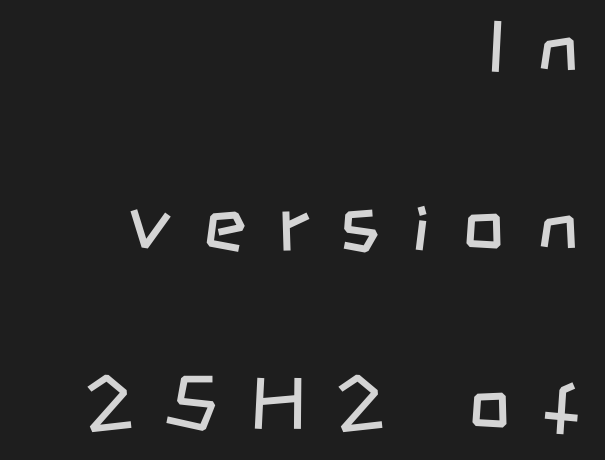
Proportional: the letters do not fall into vertical columns. Check where the strokes stop: nothing finishes them off — pure sans. Vertically, the passage feels expansive, rows floating well apart. The passage shown has open, widely tracked lettering throughout. The passage is arranged like a letterhead date or caption credit — flush right. Honestly, there is no underline to notice here at all.
